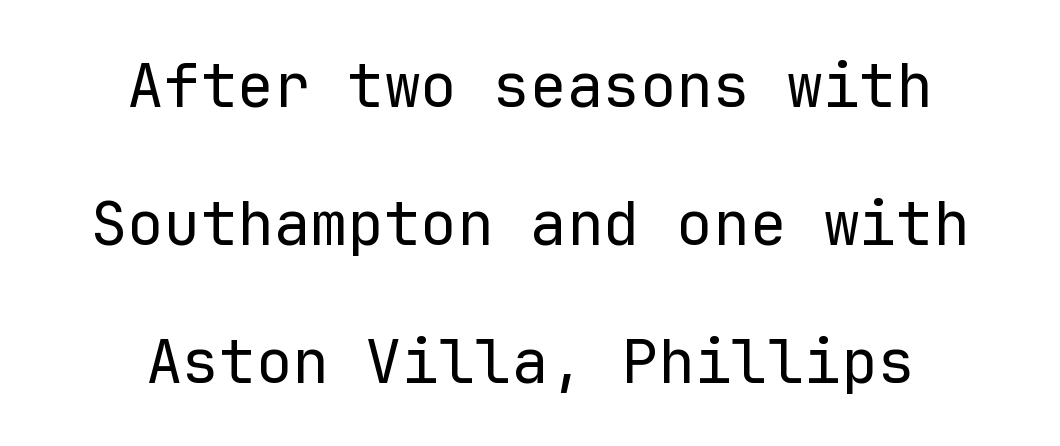
{"serif": "no", "italic": "no", "bold": "no", "weight": "regular", "width": "normal", "stroke_contrast": "low", "x_height": "medium", "monospaced": "yes", "underline": "no", "align": "center", "line_spacing": "loose", "line_spacing_ratio": 2.26, "letter_spacing": "normal", "letter_spacing_em": 0.0, "glyph_px": 61}
